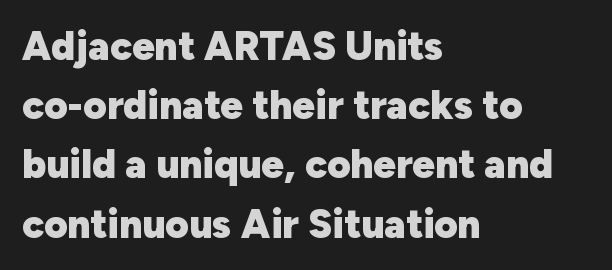
The letterforms sit shoulder to shoulder at normal distance. Weight check: bold — yes, fully. The glyphs are unaccompanied by any horizontal stroke below them. Note the varied advance widths — an 'i' is clearly narrower than an 'm'. In terms of leading, this rendering sits right in the middle. This sample uses an upright cut, with every glyph sitting square on the baseline.
